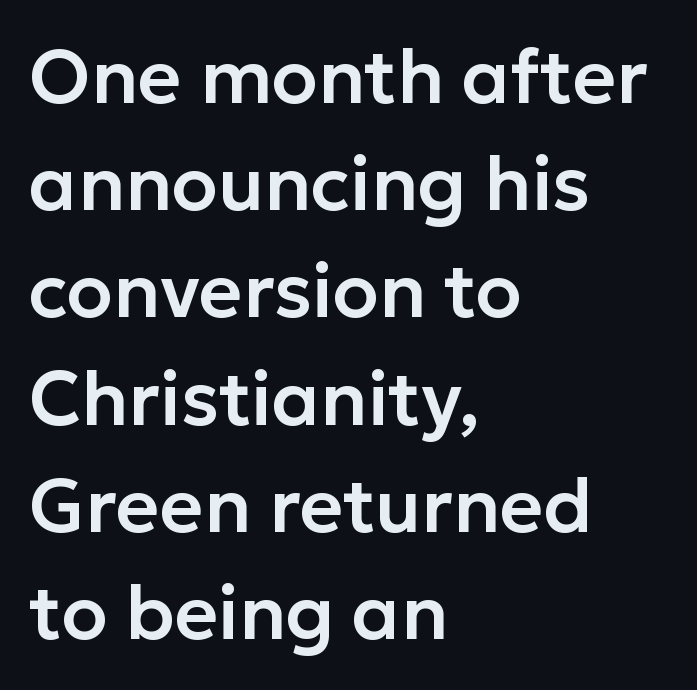
The image shows 75 px sans-serif type, upright; set left-aligned, normal line spacing (1.43x), normal letter spacing, not underlined; low stroke contrast and a medium x-height.
